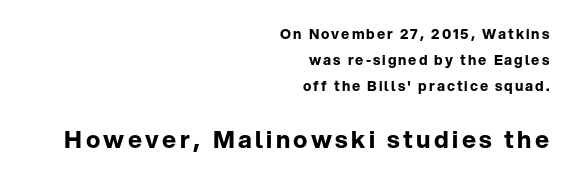
The image shows 24 px bold type, upright; set right-aligned, line spacing 1.87x, not underlined; the second (bottom) block is 1.71x larger.
